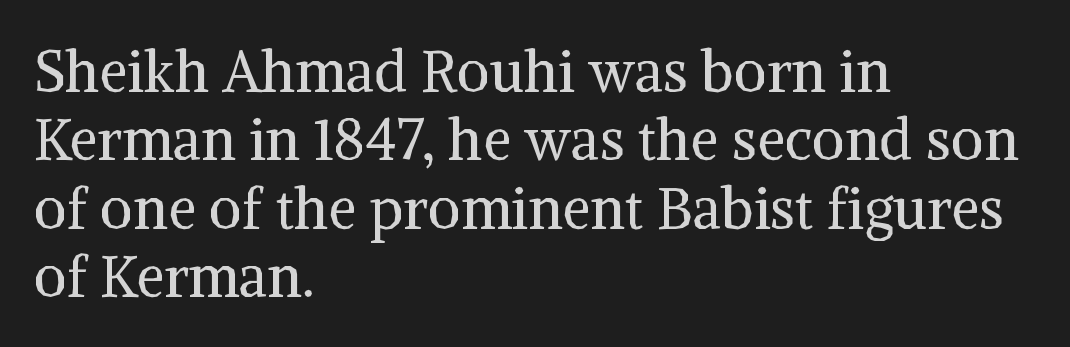
{"serif": "yes", "italic": "no", "bold": "no", "weight": "regular", "width": "normal", "stroke_contrast": "medium", "x_height": "medium", "monospaced": "no", "underline": "no", "align": "left", "line_spacing_ratio": 1.2, "letter_spacing": "normal", "letter_spacing_em": 0.0, "glyph_px": 57}
